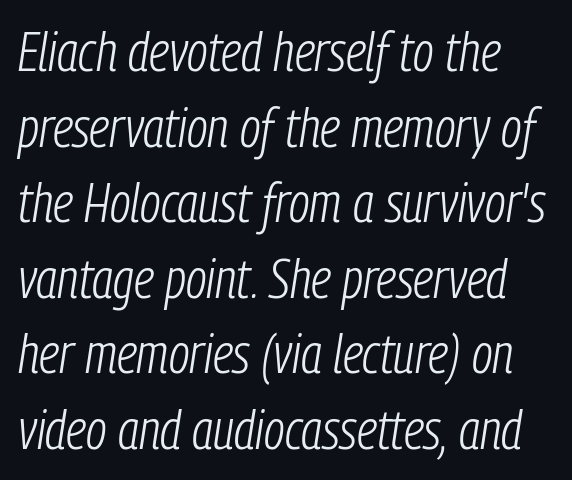
{"italic": "yes", "lean": "right", "slant_degrees": 9, "bold": "no", "weight": "light", "width": "condensed", "stroke_contrast": "low", "x_height": "medium", "monospaced": "no", "underline": "no", "align": "left", "line_spacing": "normal", "line_spacing_ratio": 1.4, "letter_spacing": "normal", "letter_spacing_em": 0.0, "glyph_px": 54}
